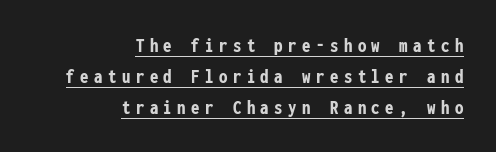
Q: Is the text bold? A: Yes.
Q: Is the text italic (slanted)? A: No, it is upright.
Q: Is the text underlined? A: Yes.
Q: How is the paragraph aligned? A: Right-aligned.
Q: Is the spacing between letters normal or unusually wide? A: Unusually wide.
Q: Is the spacing between lines tight, normal or loose? A: Normal.
